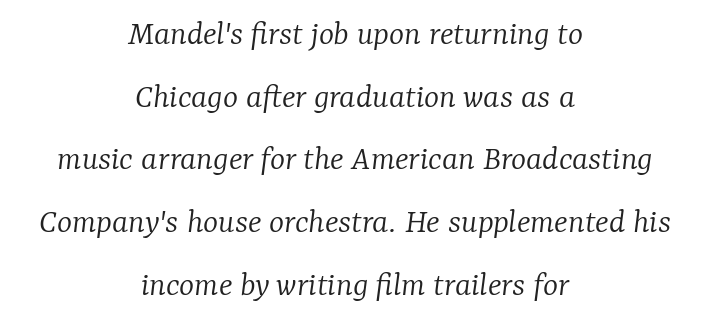
{"serif": "yes", "italic": "yes", "lean": "right", "slant_degrees": 7, "bold": "no", "weight": "light", "width": "normal", "stroke_contrast": "low", "x_height": "medium", "monospaced": "no", "underline": "no", "align": "center", "line_spacing_ratio": 1.74, "letter_spacing": "normal", "letter_spacing_em": 0.0, "glyph_px": 36}
